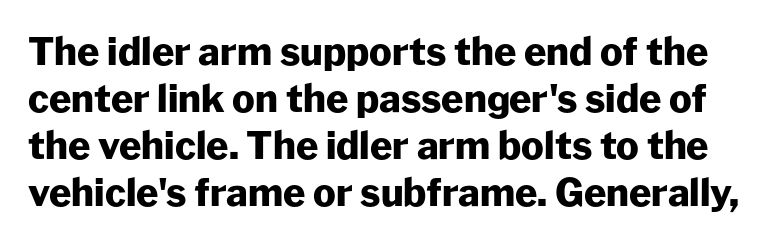
Clear beneath every line of the passage. This is sans-serif lettering, the kind often seen on screens and signage. Each letter keeps its own natural width here, so spacing adapts to shape. There is no visible air inserted between adjacent glyphs.
